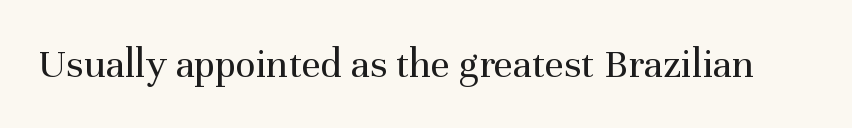
{"serif": "yes", "italic": "no", "bold": "no", "weight": "regular", "width": "normal", "stroke_contrast": "medium", "x_height": "medium", "monospaced": "no", "underline": "no", "letter_spacing": "normal", "letter_spacing_em": 0.0, "glyph_px": 42}
